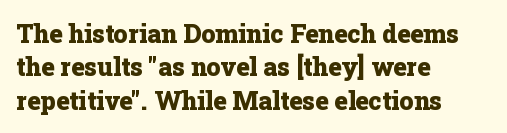
Q: Is the text bold? A: Yes.
Q: Is the text italic (slanted)? A: No, it is upright.
Q: Is the text underlined? A: No.
Q: How is the paragraph aligned? A: Left-aligned.
Q: Is the spacing between letters normal or unusually wide? A: Normal.
Q: Is the spacing between lines tight, normal or loose? A: Normal.
